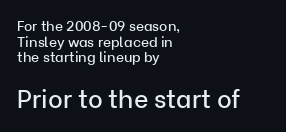
The image shows 25 px text type, upright; set left-aligned, tight line spacing (1.11x), normal letter spacing, not underlined; the second (bottom) block is 1.79x larger.
